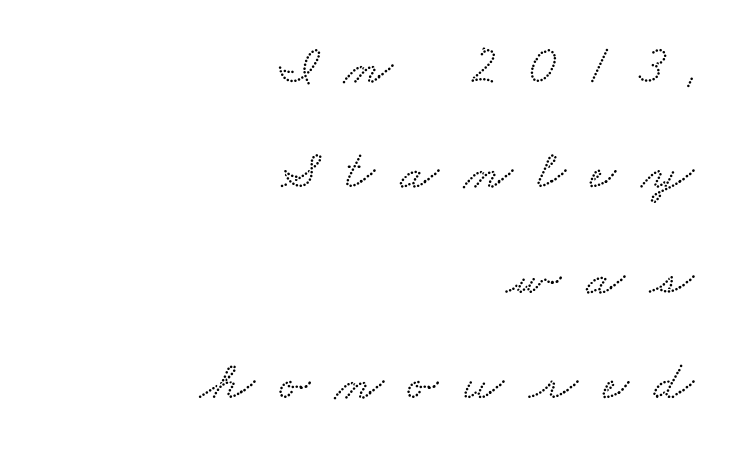
{"serif": "yes", "width": "wide", "stroke_contrast": "low", "x_height": "small", "monospaced": "no", "underline": "no", "align": "right", "line_spacing_ratio": 1.88, "letter_spacing": "wide", "letter_spacing_em": 0.45, "glyph_px": 56}
